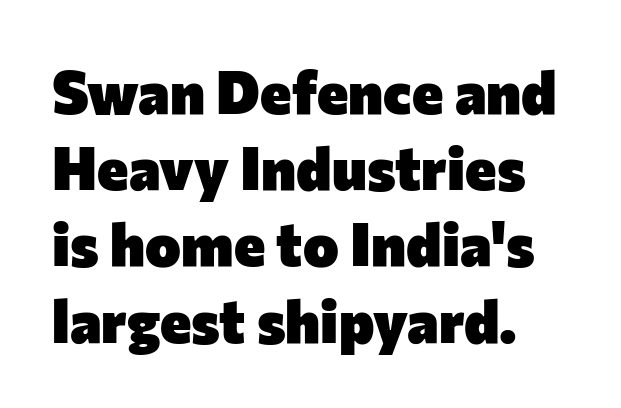
Q: Is the text bold? A: Yes.
Q: Is the text italic (slanted)? A: No, it is upright.
Q: Is the typeface a serif or a sans-serif typeface? A: Sans-serif.
Q: Is the text underlined? A: No.
Q: How is the paragraph aligned? A: Left-aligned.
Q: Is the spacing between letters normal or unusually wide? A: Normal.
Q: Is the spacing between lines tight, normal or loose? A: Normal.
Q: Width (condensed, normal, or wide)? A: Normal.
Q: Stroke contrast? A: Low.
Q: x-height? A: Medium.
Q: Monospaced? A: No.
